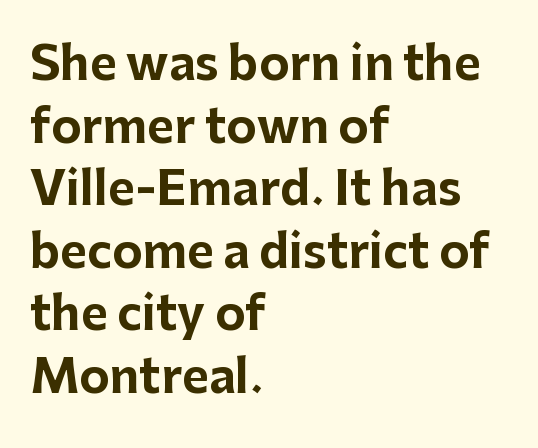
The image shows 46 px bold sans-serif type, upright; set left-aligned, normal line spacing (1.36x), normal letter spacing, not underlined; low stroke contrast and a medium x-height.
